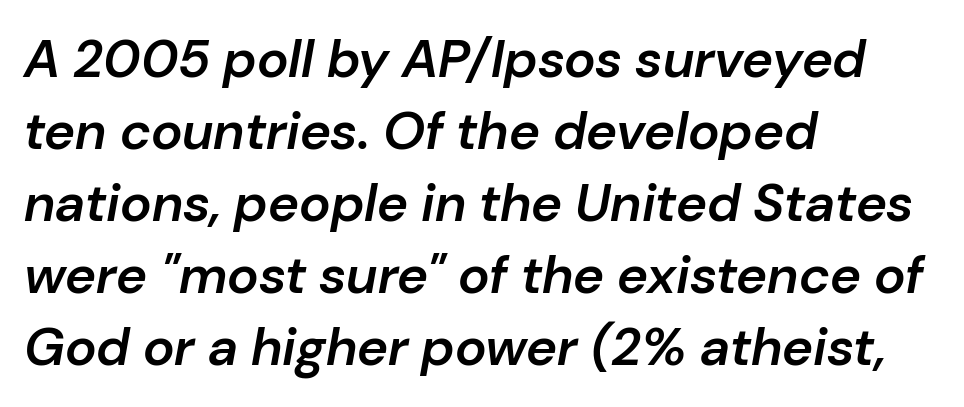
The image shows 53 px semibold type, italic (leaning right); set left-aligned, normal line spacing (1.36x), normal letter spacing, not underlined; low stroke contrast and a medium x-height.
